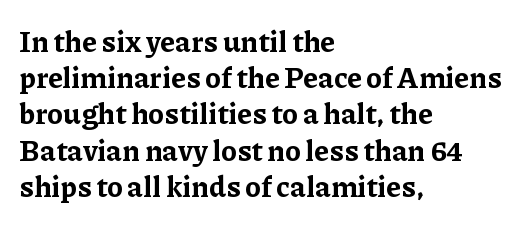
The image shows 29 px bold serif type, upright; set left-aligned, normal line spacing (1.25x), normal letter spacing, not underlined; low stroke contrast and a medium x-height.
